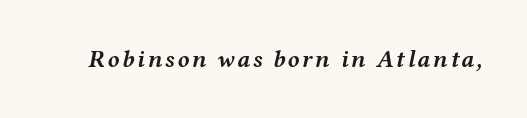
{"italic": "yes", "lean": "right", "slant_degrees": 12, "bold": "yes", "underline": "no", "glyph_px": 24}
